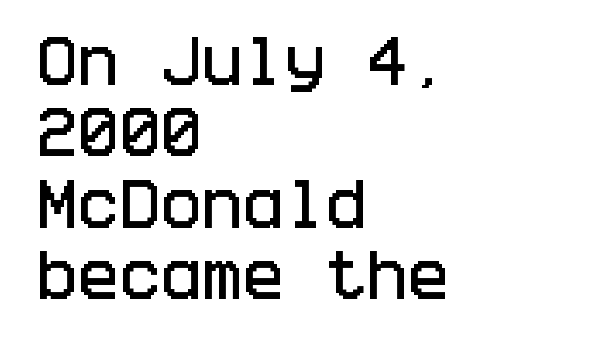
Q: Is the text italic (slanted)? A: No, it is upright.
Q: Is the typeface a serif or a sans-serif typeface? A: Sans-serif.
Q: Is the text underlined? A: No.
Q: How is the paragraph aligned? A: Left-aligned.
Q: Is the spacing between letters normal or unusually wide? A: Normal.
Q: Is the spacing between lines tight, normal or loose? A: Normal.
Q: Width (condensed, normal, or wide)? A: Condensed.
Q: Stroke contrast? A: Low.
Q: x-height? A: Large.
